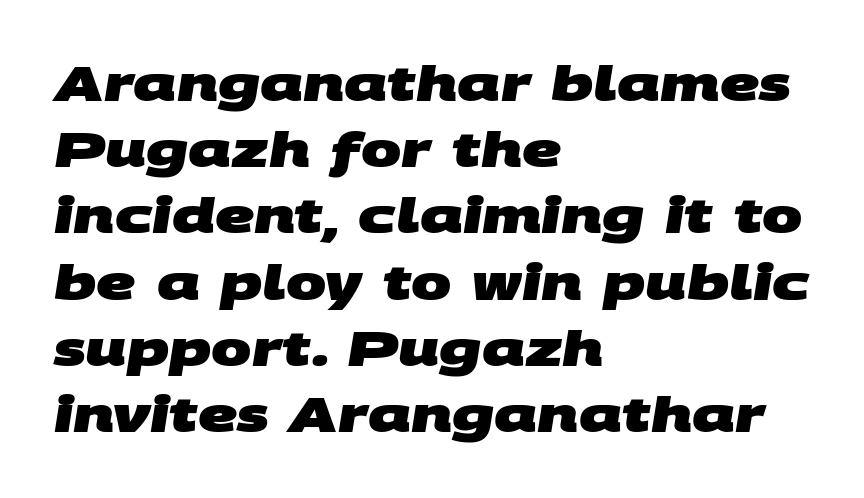
Q: Is the text bold? A: Yes.
Q: Is the typeface a serif or a sans-serif typeface? A: Sans-serif.
Q: Is the text underlined? A: No.
Q: How is the paragraph aligned? A: Left-aligned.
Q: Is the spacing between letters normal or unusually wide? A: Normal.
Q: Is the spacing between lines tight, normal or loose? A: Normal.
Q: Width (condensed, normal, or wide)? A: Wide.
Q: Stroke contrast? A: Medium.
Q: x-height? A: Large.
Q: Monospaced? A: No.
